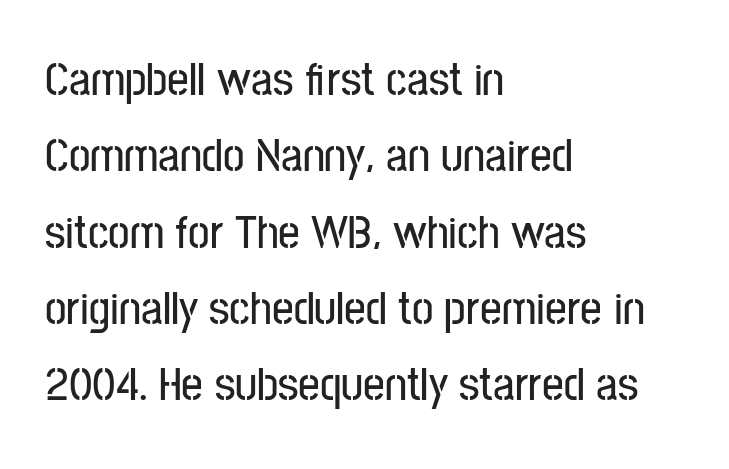
{"serif": "no", "italic": "no", "width": "condensed", "stroke_contrast": "low", "x_height": "medium", "monospaced": "no", "underline": "no", "align": "left", "line_spacing": "normal", "line_spacing_ratio": 1.59, "letter_spacing": "normal", "letter_spacing_em": 0.0, "glyph_px": 48}
